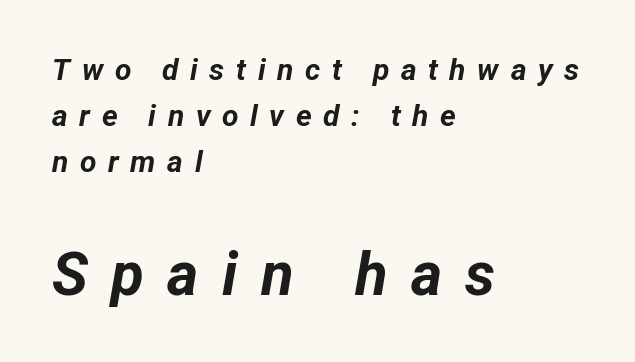
Is the lower block the larger one? Yes — the lower block carries the bigger type. Just letters on the line, the space beneath them empty. The ragged edge is on the right, which tells us the setting is flush left. Look at the tracking — it's clearly loosened, letters drifting apart. Here the designer chose a conventional face with non-uniform glyph widths. Weight: bold.
